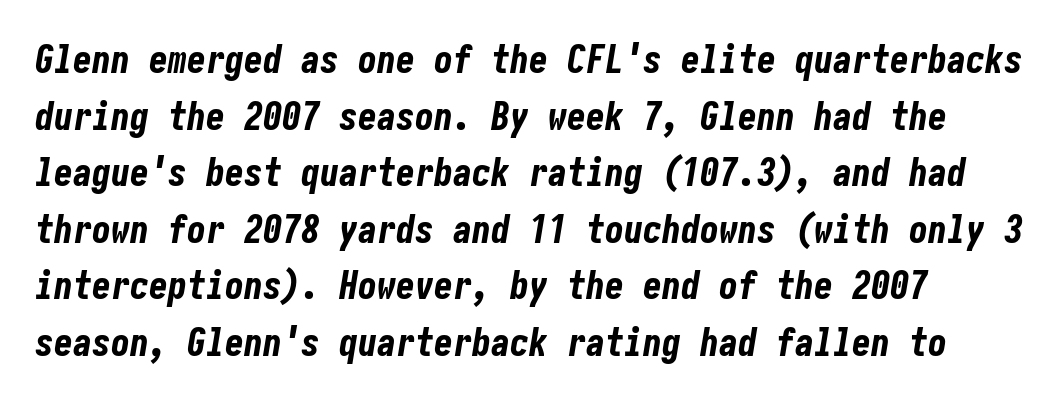
The image shows 38 px bold, condensed type, italic (leaning right); set normal line spacing (1.49x), normal letter spacing, not underlined; low stroke contrast and a medium x-height.
